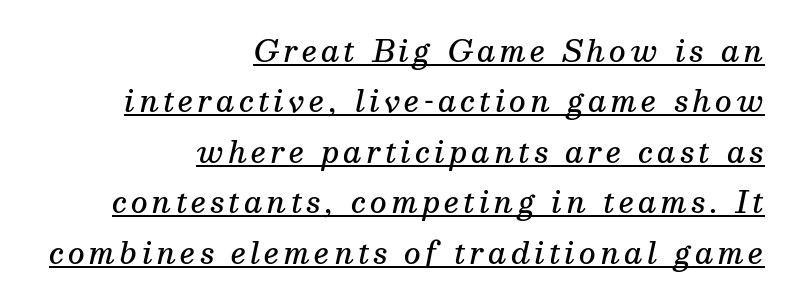
Q: Is the text bold? A: Semi-bold.
Q: Is the text italic (slanted)? A: Yes, it leans right by about 13 degrees.
Q: Is the typeface a serif or a sans-serif typeface? A: Serif.
Q: Is the text underlined? A: Yes.
Q: How is the paragraph aligned? A: Right-aligned.
Q: Width (condensed, normal, or wide)? A: Normal.
Q: Stroke contrast? A: Medium.
Q: x-height? A: Medium.
Q: Monospaced? A: No.
